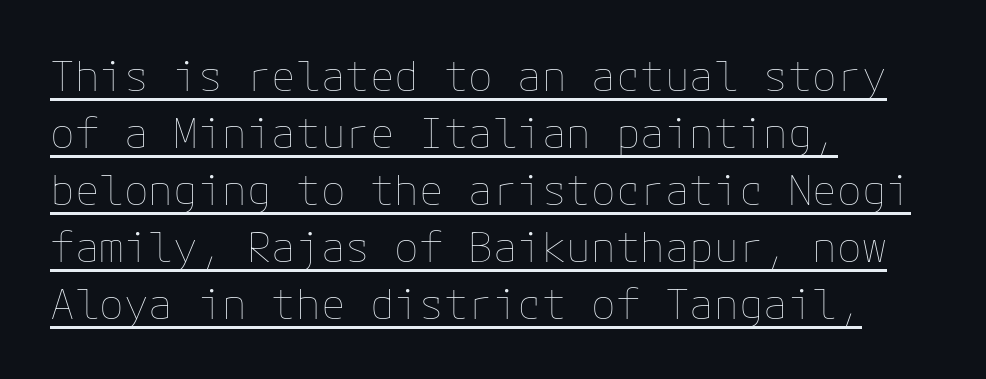
{"italic": "no", "bold": "no", "weight": "thin", "width": "normal", "stroke_contrast": "low", "x_height": "medium", "underline": "yes", "align": "left", "line_spacing": "normal", "line_spacing_ratio": 1.39, "letter_spacing": "normal", "letter_spacing_em": 0.0, "glyph_px": 41}
